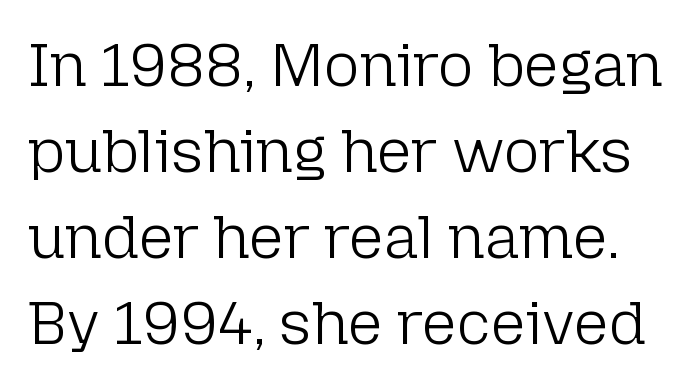
{"serif": "no", "italic": "no", "bold": "no", "weight": "light", "width": "normal", "stroke_contrast": "low", "x_height": "medium", "monospaced": "no", "underline": "no", "line_spacing": "normal", "line_spacing_ratio": 1.41, "letter_spacing": "normal", "letter_spacing_em": 0.0, "glyph_px": 61}
